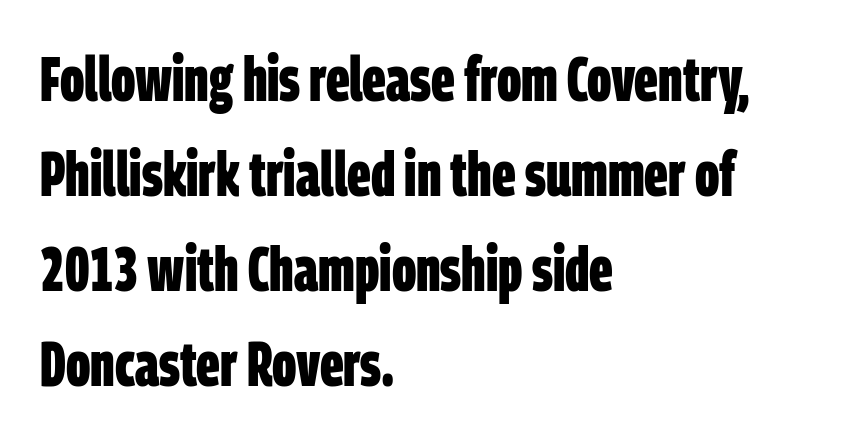
Q: Is the text bold? A: Yes.
Q: Is the typeface a serif or a sans-serif typeface? A: Sans-serif.
Q: Is the text underlined? A: No.
Q: How is the paragraph aligned? A: Left-aligned.
Q: Is the spacing between letters normal or unusually wide? A: Normal.
Q: Is the spacing between lines tight, normal or loose? A: Normal.
Q: Width (condensed, normal, or wide)? A: Condensed.
Q: Stroke contrast? A: Low.
Q: x-height? A: Large.
Q: Monospaced? A: No.
